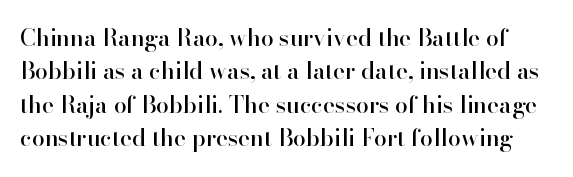
The image shows 23 px text type, upright; set normal line spacing (1.45x), normal letter spacing, not underlined.
